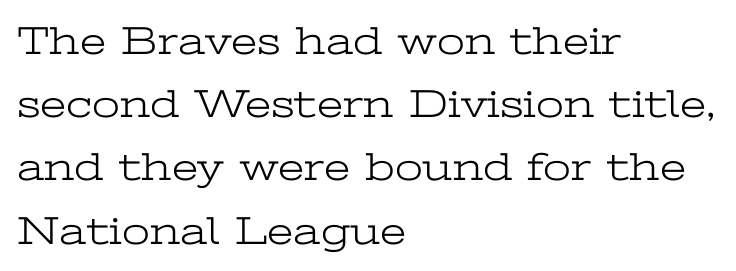
The image shows 40 px light, wide serif type, upright; set left-aligned, normal line spacing (1.58x), normal letter spacing, not underlined; low stroke contrast and a medium x-height.
